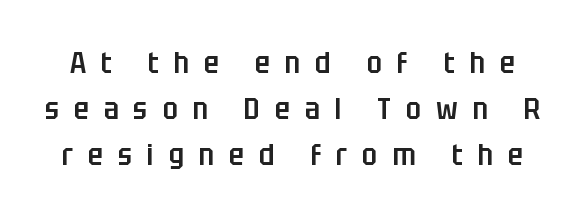
The image shows 31 px semibold, condensed sans-serif type, upright; set normal line spacing (1.48x), unusually wide letter spacing (+0.48 em), not underlined; low stroke contrast and a large x-height.
